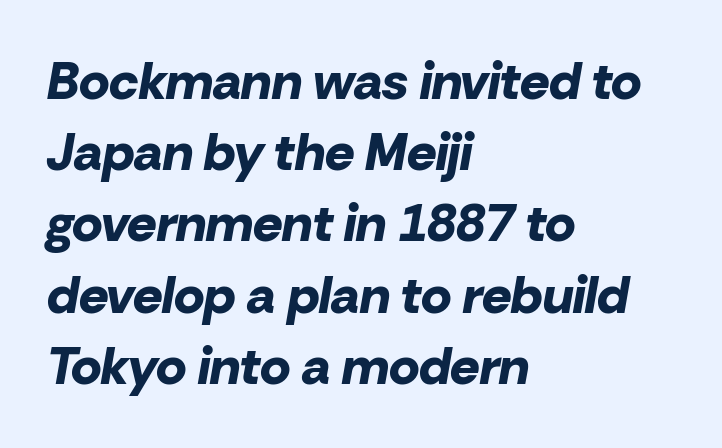
The image shows 52 px bold type, italic (leaning right); set left-aligned, normal line spacing (1.37x), normal letter spacing, not underlined; low stroke contrast and a medium x-height.
